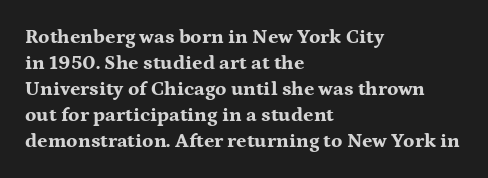
The lettering holds an erect, upright posture throughout. The text block is weighted toward the left margin, trailing off unevenly rightward. The strokes are fattened all the way to bold. Bare-footed words on every line.
